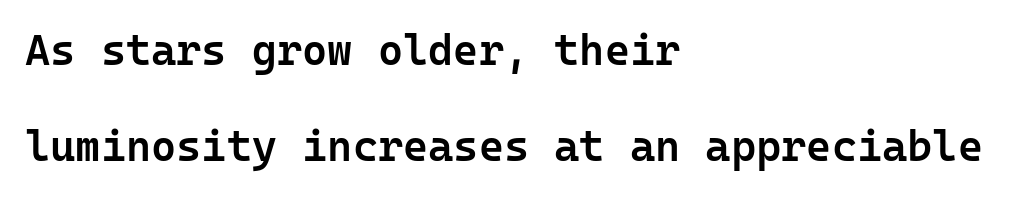
The image shows 43 px semibold sans-serif type, upright, monospaced; set left-aligned, loose line spacing (2.24x), normal letter spacing, not underlined; low stroke contrast and a medium x-height.
